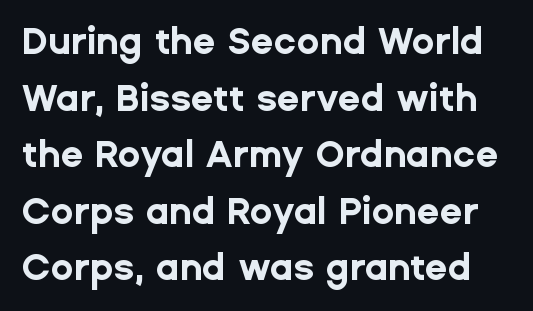
Q: Is the text bold? A: Yes.
Q: Is the text italic (slanted)? A: No, it is upright.
Q: Is the typeface a serif or a sans-serif typeface? A: Sans-serif.
Q: Is the text underlined? A: No.
Q: Is the spacing between letters normal or unusually wide? A: Normal.
Q: Is the spacing between lines tight, normal or loose? A: Normal.
Q: Width (condensed, normal, or wide)? A: Normal.
Q: Stroke contrast? A: Low.
Q: x-height? A: Medium.
Q: Monospaced? A: No.
